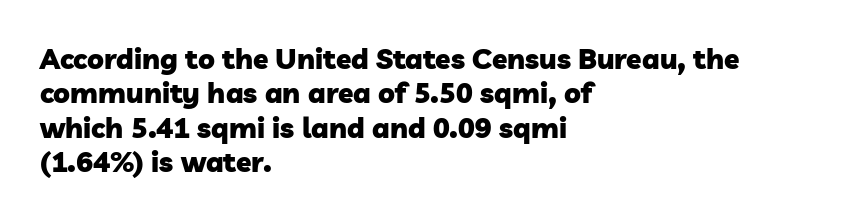
The lines are quadded left. The area under the type is left untouched. Nope, no serifs anywhere on these letters. Note the varied advance widths — an 'i' is clearly narrower than an 'm'.
